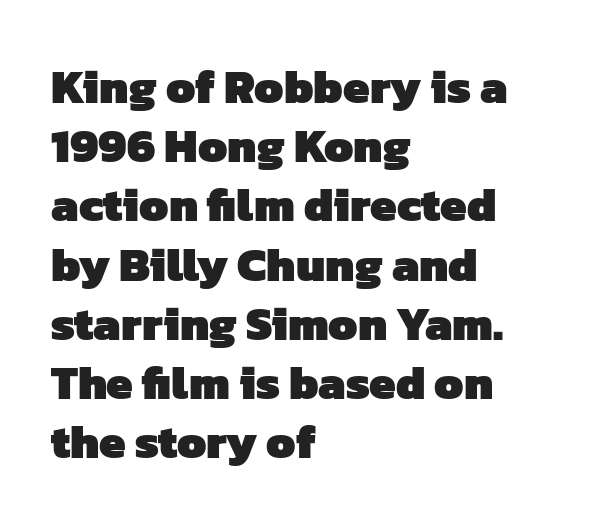
Q: Is the text bold? A: Yes.
Q: Is the typeface a serif or a sans-serif typeface? A: Sans-serif.
Q: Is the text underlined? A: No.
Q: How is the paragraph aligned? A: Left-aligned.
Q: Is the spacing between letters normal or unusually wide? A: Normal.
Q: Is the spacing between lines tight, normal or loose? A: Normal.
Q: Width (condensed, normal, or wide)? A: Normal.
Q: Stroke contrast? A: Low.
Q: x-height? A: Medium.
Q: Monospaced? A: No.
